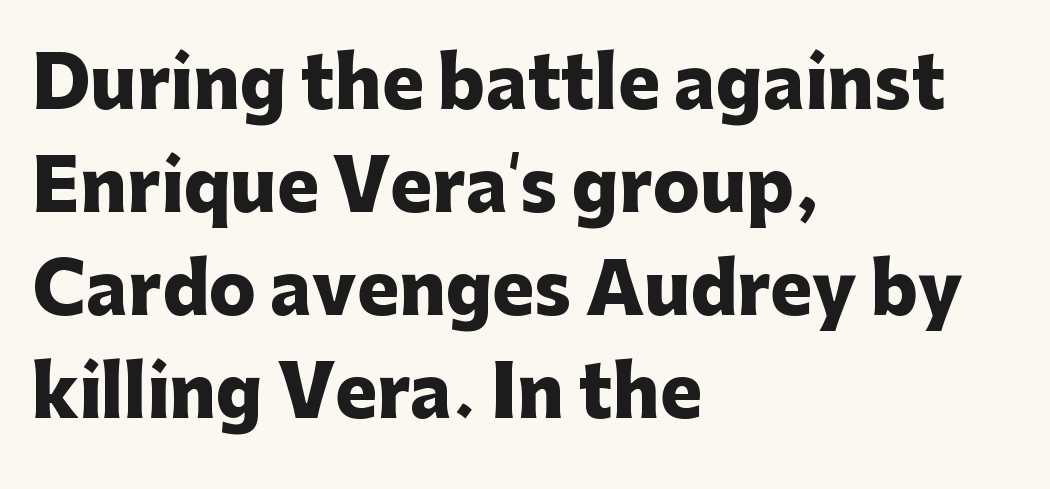
Q: Is the text bold? A: Yes.
Q: Is the text italic (slanted)? A: No, it is upright.
Q: Is the typeface a serif or a sans-serif typeface? A: Sans-serif.
Q: Is the text underlined? A: No.
Q: How is the paragraph aligned? A: Left-aligned.
Q: Is the spacing between letters normal or unusually wide? A: Normal.
Q: Is the spacing between lines tight, normal or loose? A: Normal.
Q: Width (condensed, normal, or wide)? A: Normal.
Q: Stroke contrast? A: Low.
Q: x-height? A: Medium.
Q: Monospaced? A: No.
